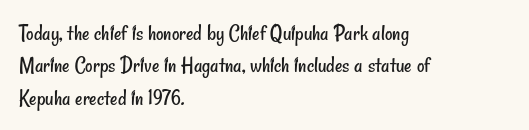
Q: Is the text bold? A: No.
Q: Is the text underlined? A: No.
Q: How is the paragraph aligned? A: Left-aligned.
Q: Is the spacing between letters normal or unusually wide? A: Normal.
Q: Is the spacing between lines tight, normal or loose? A: Normal.
